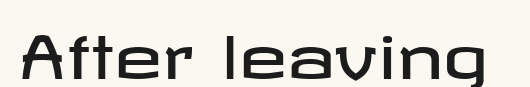
The space directly below the letters is spotless. Italic: no, the glyphs are upright roman. Note: no serifs on the glyphs. The letters sit at their default tracking, neither squeezed nor spread.
